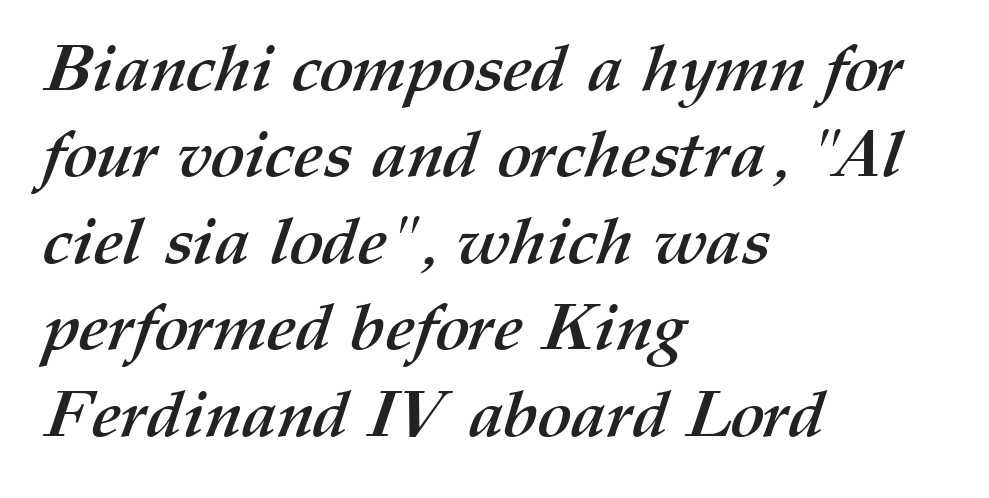
{"bold": "yes", "weight": "semibold", "width": "normal", "stroke_contrast": "medium", "x_height": "medium", "monospaced": "no", "underline": "no", "align": "left", "line_spacing": "normal", "line_spacing_ratio": 1.33, "letter_spacing": "normal", "letter_spacing_em": 0.0, "glyph_px": 65}
